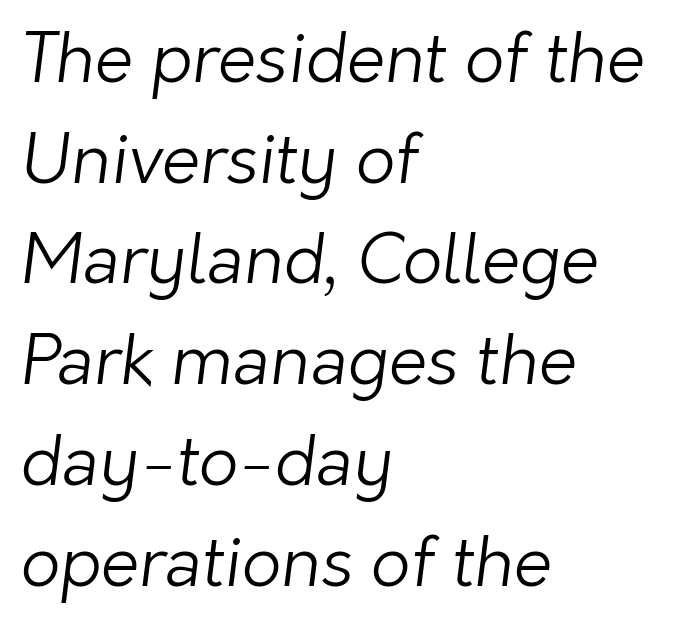
Q: Is the text bold? A: No.
Q: Is the typeface a serif or a sans-serif typeface? A: Sans-serif.
Q: Is the text underlined? A: No.
Q: How is the paragraph aligned? A: Left-aligned.
Q: Is the spacing between letters normal or unusually wide? A: Normal.
Q: Is the spacing between lines tight, normal or loose? A: Normal.
Q: Width (condensed, normal, or wide)? A: Normal.
Q: Stroke contrast? A: Low.
Q: x-height? A: Medium.
Q: Monospaced? A: No.
